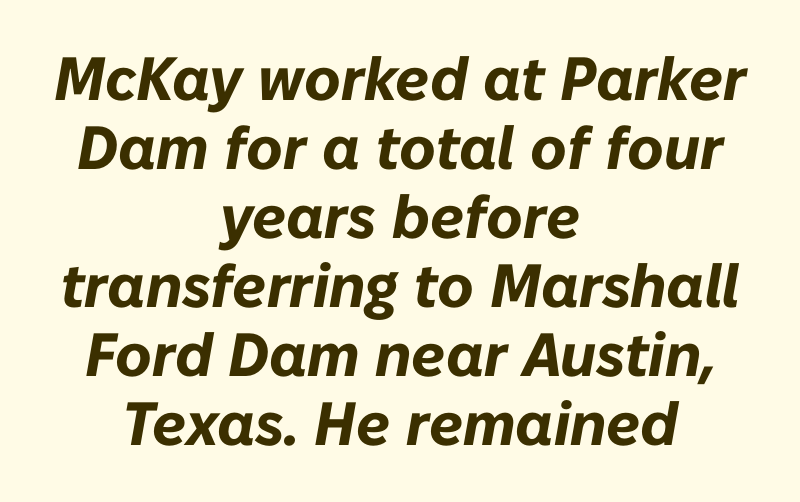
Posture: slanted. Summary of vertical rhythm: compact, with narrow interline spacing. Standard letterfit; no display-style spreading of the glyphs. Clear beneath every line of the passage.
